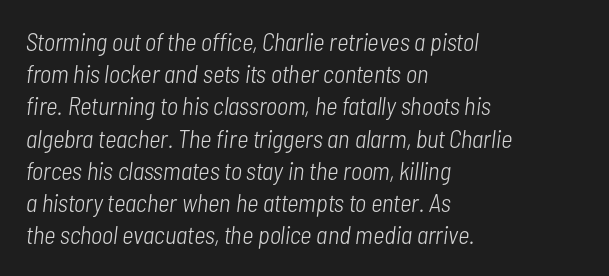
Is the letter spacing exaggerated? No — it looks like the ordinary default. An italicized treatment has been applied to the whole sample. Summary of vertical rhythm: regular, with standard interline spacing. A quiet, ordinary-to-light weight characterises the typeface.
